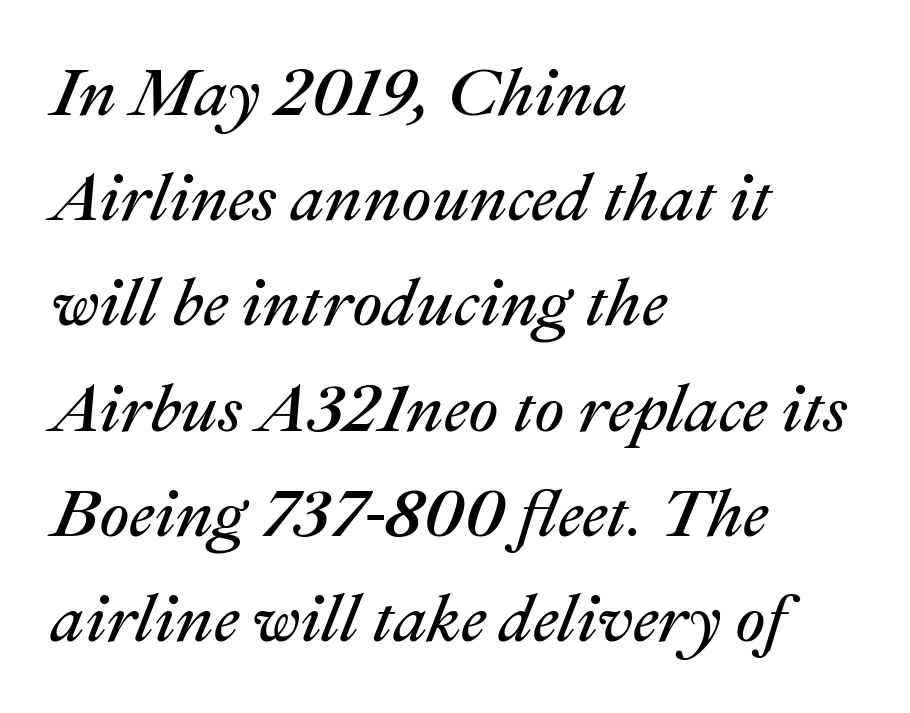
Bold? No — there's no thickening of the strokes. This rendering features lettering with no underline. Default kerning and tracking; the words read as compact shapes. Is this a fixed-width face? No — the glyphs have proportional, varying widths. Honestly, the row spacing looks completely unremarkable. If you drew a ruler down the left edge, every line would touch it.
